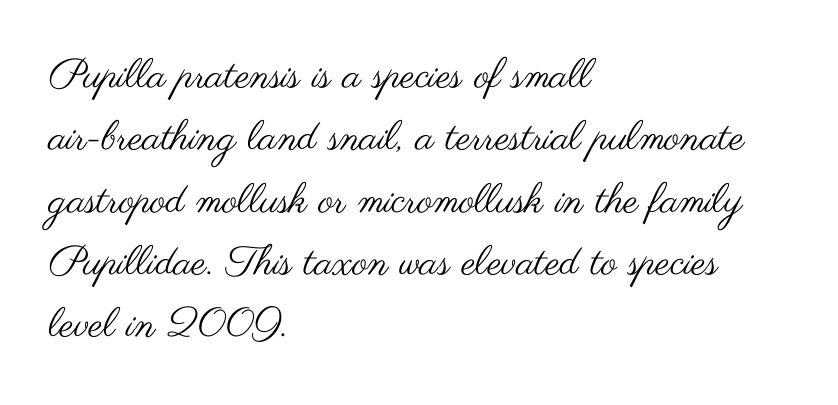
A bare baseline throughout the passage. Proportional: the letters do not fall into vertical columns. Layout note: lines flush left.
